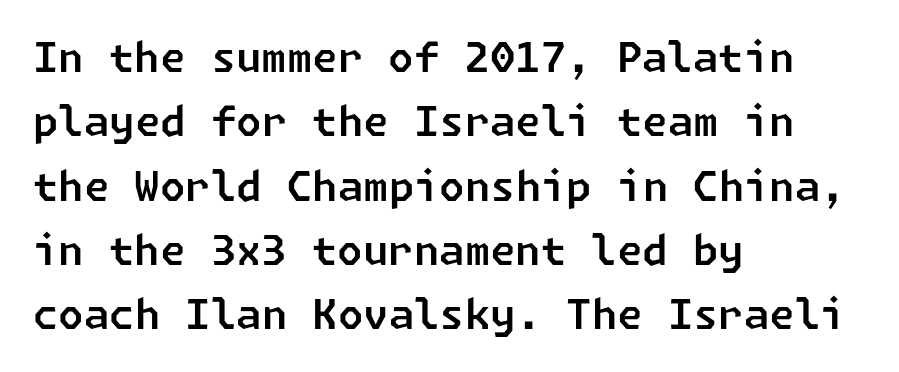
The image shows 41 px sans-serif type; set left-aligned, normal line spacing (1.57x), normal letter spacing, not underlined; low stroke contrast and a medium x-height.
